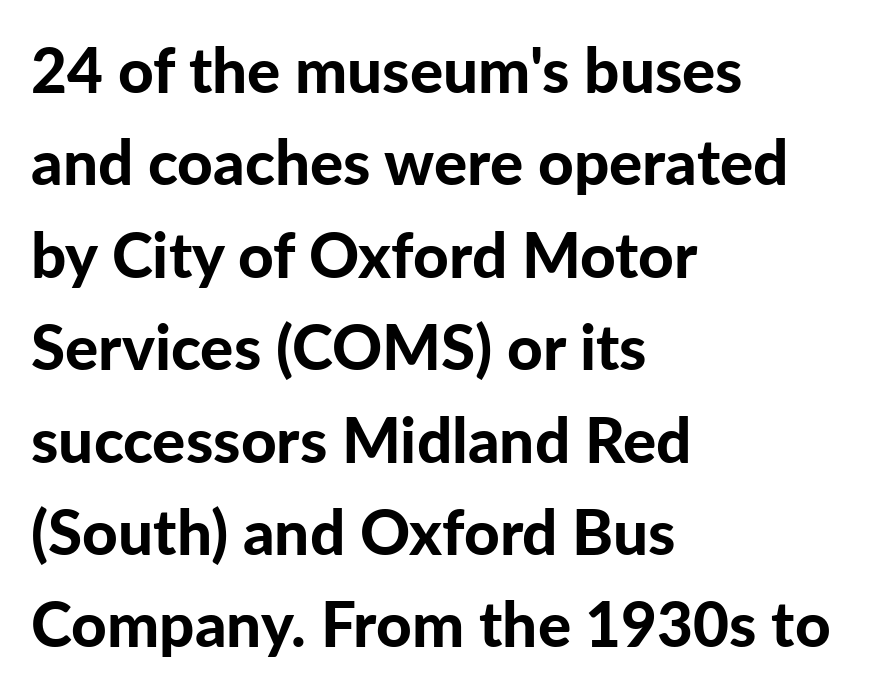
Posture: straight, roman, zero tilt. To sum up the face: it is a sans, with no serifs. Proportional: the letters do not fall into vertical columns. Line starts are locked; line ends wander.
